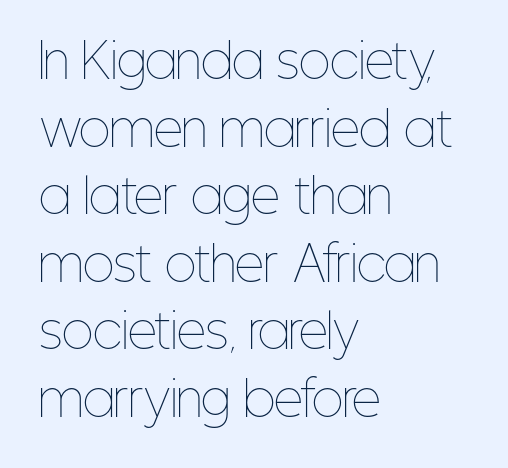
Q: Is the text bold? A: No.
Q: Is the text italic (slanted)? A: No, it is upright.
Q: Is the text underlined? A: No.
Q: How is the paragraph aligned? A: Left-aligned.
Q: Is the spacing between letters normal or unusually wide? A: Normal.
Q: Is the spacing between lines tight, normal or loose? A: Normal.
Q: Width (condensed, normal, or wide)? A: Condensed.
Q: Stroke contrast? A: Low.
Q: x-height? A: Medium.
Q: Monospaced? A: No.
